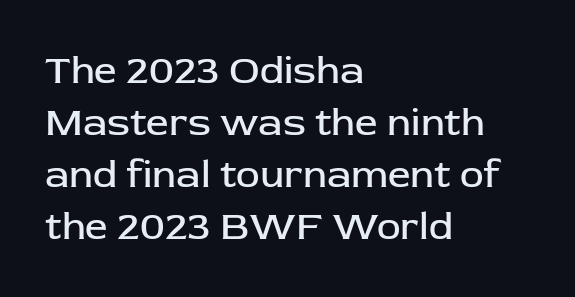
The lettering holds an erect, upright posture throughout. The rendering uses natural spacing where letterforms have individual widths. Notice how the passage keeps a crisp vertical edge on the left only. Students, observe: this is what conventionally led text looks like. The string is rendered with underlining switched off.
